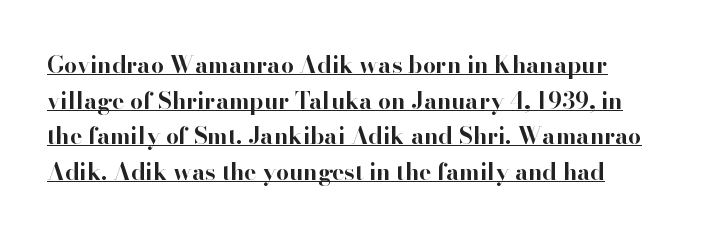
Every letter is thick-stroked: bold, no question. The type is set solid horizontally, with unmodified tracking. Ascenders rise straight up at ninety degrees. Quick note: underline on. The line-height multiplier appears to be the usual default.
